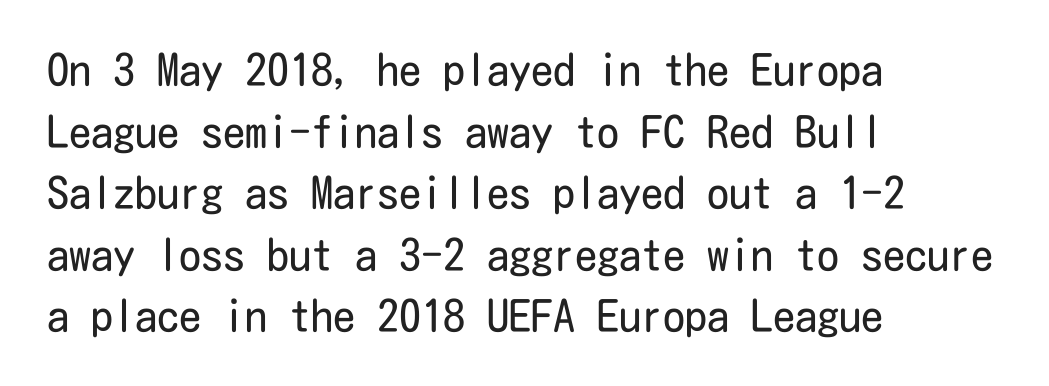
Q: Is the text bold? A: No.
Q: Is the text italic (slanted)? A: No, it is upright.
Q: Is the typeface a serif or a sans-serif typeface? A: Sans-serif.
Q: Is the text underlined? A: No.
Q: How is the paragraph aligned? A: Left-aligned.
Q: Is the spacing between letters normal or unusually wide? A: Normal.
Q: Is the spacing between lines tight, normal or loose? A: Normal.
Q: Width (condensed, normal, or wide)? A: Condensed.
Q: Stroke contrast? A: Low.
Q: x-height? A: Medium.
